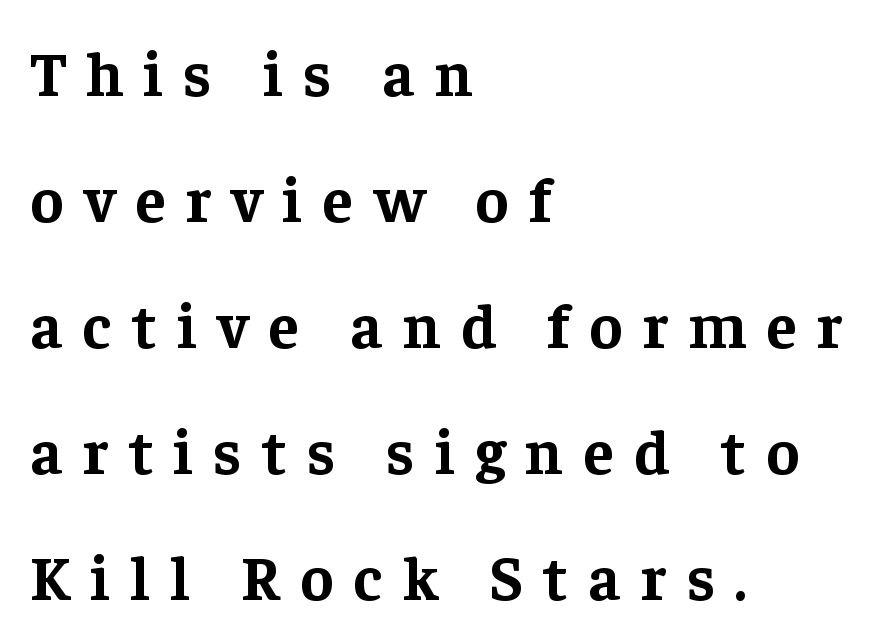
Q: Is the text bold? A: Yes.
Q: Is the text italic (slanted)? A: No, it is upright.
Q: Is the typeface a serif or a sans-serif typeface? A: Serif.
Q: Is the text underlined? A: No.
Q: How is the paragraph aligned? A: Left-aligned.
Q: Is the spacing between letters normal or unusually wide? A: Unusually wide.
Q: Is the spacing between lines tight, normal or loose? A: Loose.
Q: Width (condensed, normal, or wide)? A: Normal.
Q: Stroke contrast? A: Low.
Q: x-height? A: Medium.
Q: Monospaced? A: No.
